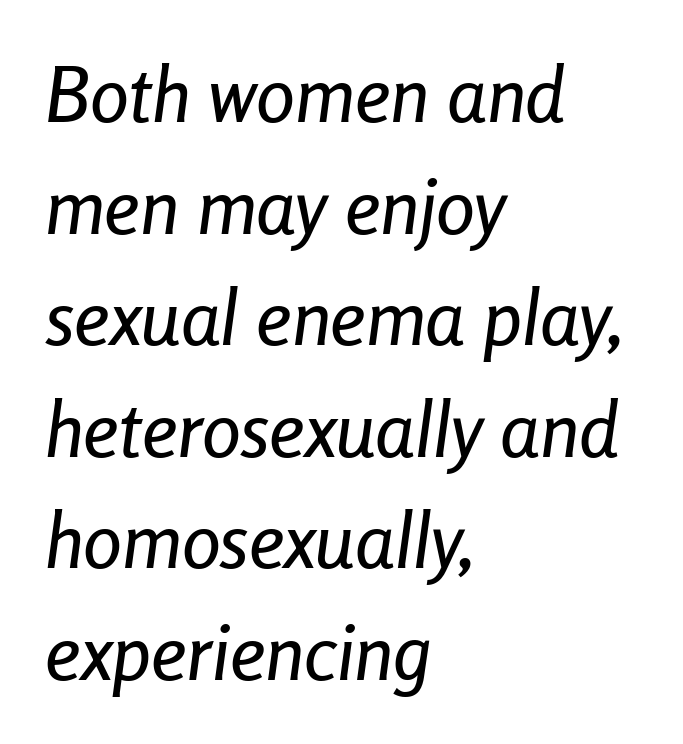
The glyphs are unaccompanied by any horizontal stroke below them. Each word holds together tightly as a unit, with standard inter-letter gaps. The lettering tilts uniformly, giving the passage an italic look. Notice how descenders clear the ascenders below comfortably — that's standard leading. A typesetter would call this proportional, since set widths differ per character. Teacher's note: observe the even left margin — that is flush-left alignment.
